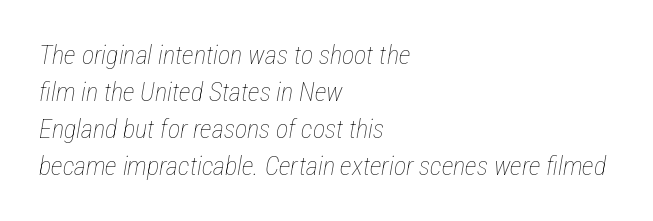
The image shows 26 px text type, italic (leaning right); set left-aligned, normal line spacing (1.42x), normal letter spacing, not underlined.
